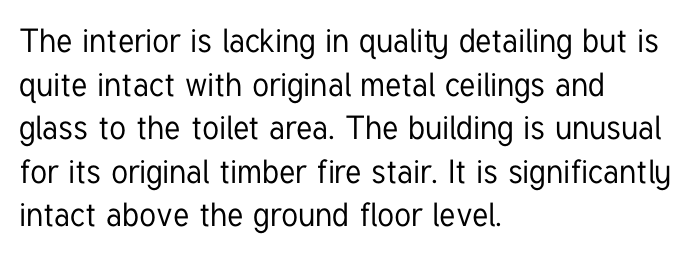
{"serif": "no", "italic": "no", "width": "condensed", "stroke_contrast": "low", "x_height": "medium", "monospaced": "no", "underline": "no", "align": "left", "line_spacing": "normal", "line_spacing_ratio": 1.32, "letter_spacing": "normal", "letter_spacing_em": 0.0, "glyph_px": 33}
